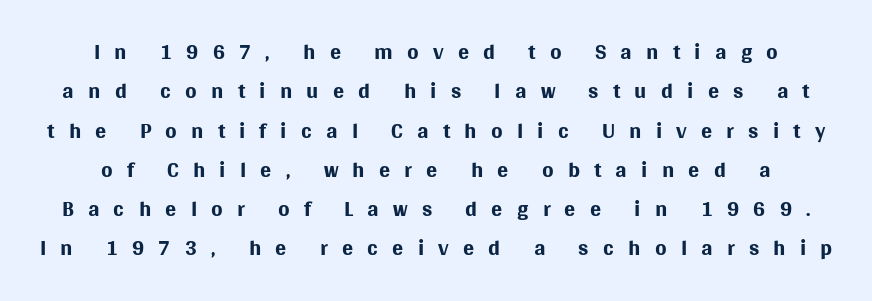
Q: Is the text bold? A: No.
Q: Is the text italic (slanted)? A: No, it is upright.
Q: Is the typeface a serif or a sans-serif typeface? A: Sans-serif.
Q: Is the text underlined? A: No.
Q: How is the paragraph aligned? A: Centered.
Q: Is the spacing between letters normal or unusually wide? A: Unusually wide.
Q: Width (condensed, normal, or wide)? A: Normal.
Q: Stroke contrast? A: Medium.
Q: x-height? A: Large.
Q: Monospaced? A: No.
